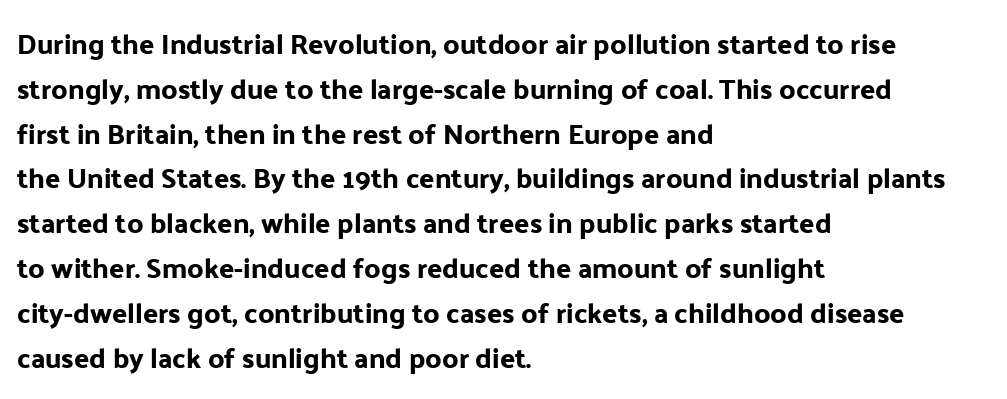
Letterform terminals end flat and unadorned throughout the passage. Here the glyphs are tracked normally, forming tight word shapes. Each row of text sits above clean, open space. Tall strokes in this sample are plumb rather than angled.
